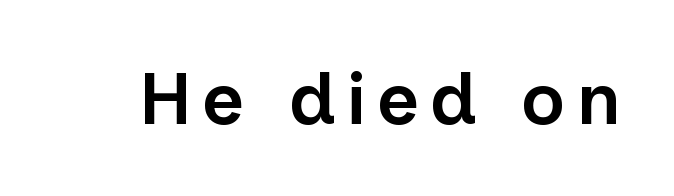
The image shows 74 px semibold sans-serif type, upright; set not underlined; low stroke contrast and a medium x-height.
